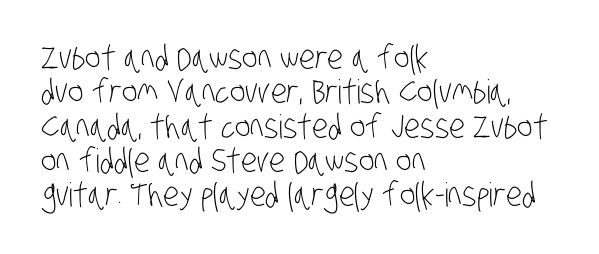
Q: Is the text bold? A: No.
Q: Is the typeface a serif or a sans-serif typeface? A: Sans-serif.
Q: Is the text underlined? A: No.
Q: How is the paragraph aligned? A: Left-aligned.
Q: Is the spacing between letters normal or unusually wide? A: Normal.
Q: Is the spacing between lines tight, normal or loose? A: Tight.
Q: Width (condensed, normal, or wide)? A: Condensed.
Q: Stroke contrast? A: Low.
Q: x-height? A: Large.
Q: Monospaced? A: No.
